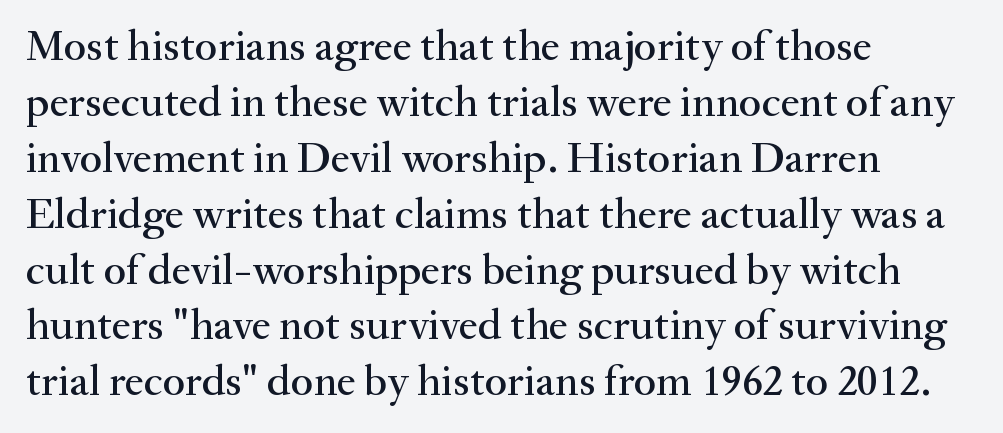
The face used here is proportionally spaced, like ordinary book or web type. Rows of type keep a routine distance in the vertical direction. Does extra space separate the letters? No, they use regular spacing. Unmarked baselines from the first word to the last. These lines are composed in type with serifs. The typesetter chose a ragged-right arrangement here.
